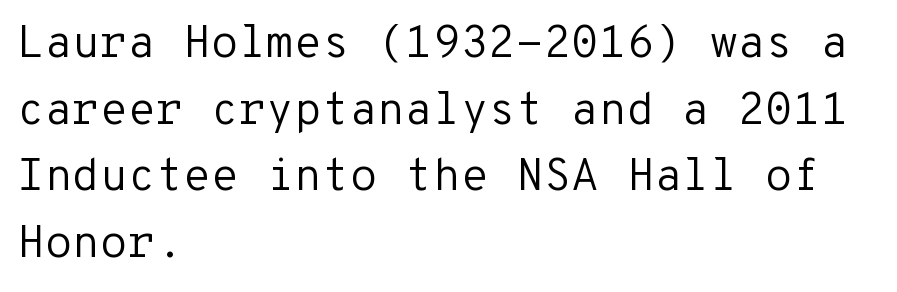
Q: Is the text bold? A: No.
Q: Is the text italic (slanted)? A: No, it is upright.
Q: Is the typeface a serif or a sans-serif typeface? A: Sans-serif.
Q: Is the text underlined? A: No.
Q: How is the paragraph aligned? A: Left-aligned.
Q: Is the spacing between letters normal or unusually wide? A: Normal.
Q: Is the spacing between lines tight, normal or loose? A: Normal.
Q: Width (condensed, normal, or wide)? A: Normal.
Q: Stroke contrast? A: Low.
Q: x-height? A: Medium.
Q: Monospaced? A: Yes.
